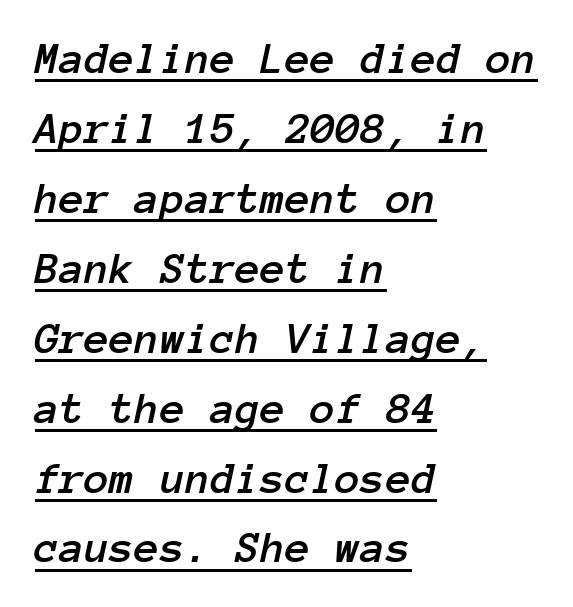
Teacher's note: observe the even left margin — that is flush-left alignment. Fixed-width glyphs throughout — classic coding-font behaviour. The axis of the letterforms is tilted away from vertical. The rendering uses the underline text-decoration. Look at the tracking — it's just the regular setting, nothing added.
